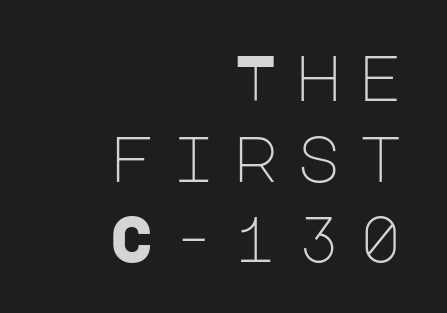
In terms of posture, this sample is upright. The cut favours lightness, reaching ordinary text weight at its darkest. Unlike a traditional serif, this face leaves its strokes unadorned. Letters rest on an invisible, unmarked baseline. The horizontal fit of the characters is loose and conspicuously gappy. How would I describe the line gaps? Plain and ordinary.
